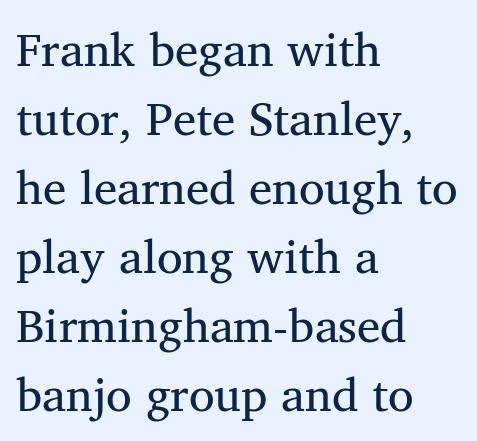
Q: Is the text bold? A: No.
Q: Is the text italic (slanted)? A: No, it is upright.
Q: Is the typeface a serif or a sans-serif typeface? A: Serif.
Q: Is the text underlined? A: No.
Q: How is the paragraph aligned? A: Left-aligned.
Q: Is the spacing between letters normal or unusually wide? A: Normal.
Q: Is the spacing between lines tight, normal or loose? A: Normal.
Q: Width (condensed, normal, or wide)? A: Normal.
Q: Stroke contrast? A: Medium.
Q: x-height? A: Medium.
Q: Monospaced? A: No.
